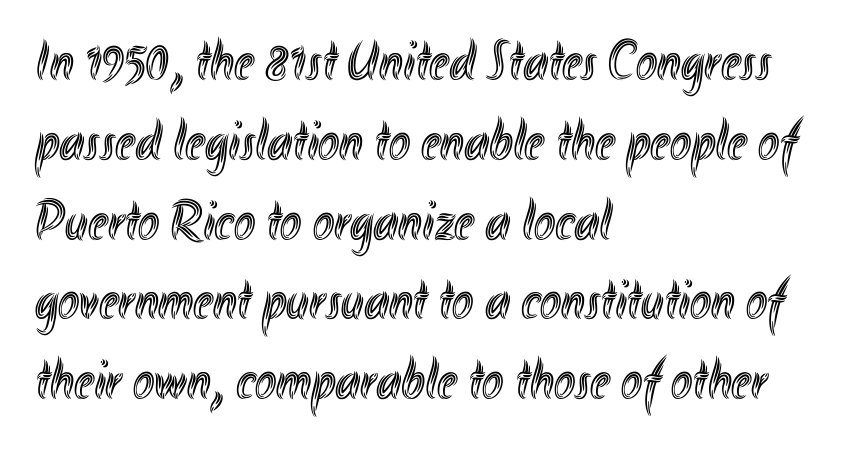
{"width": "condensed", "x_height": "small", "monospaced": "no", "underline": "no", "align": "left", "line_spacing": "normal", "line_spacing_ratio": 1.4, "letter_spacing": "normal", "letter_spacing_em": 0.0, "glyph_px": 57}
